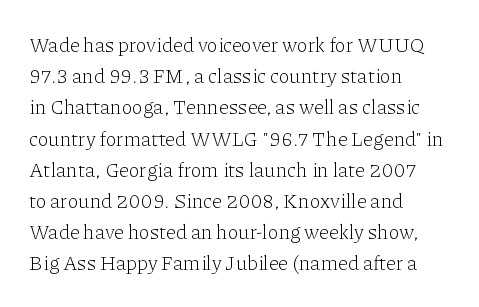
The image shows 20 px text type, upright; set left-aligned, normal line spacing (1.56x), normal letter spacing, not underlined.
